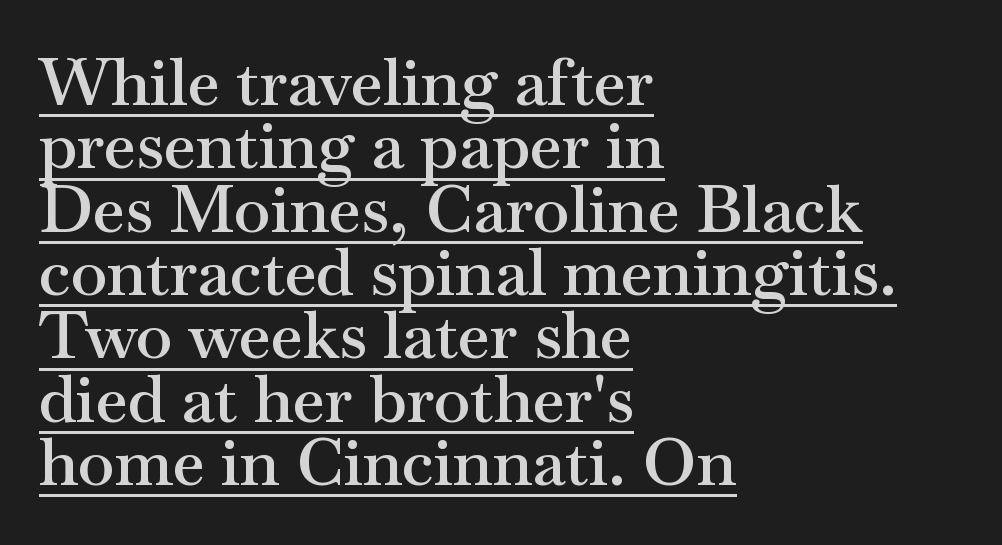
{"serif": "yes", "italic": "no", "bold": "semi", "weight": "semibold", "width": "wide", "stroke_contrast": "medium", "x_height": "small", "monospaced": "no", "underline": "yes", "align": "left", "line_spacing": "tight", "line_spacing_ratio": 0.96, "letter_spacing": "normal", "letter_spacing_em": 0.0, "glyph_px": 66}
